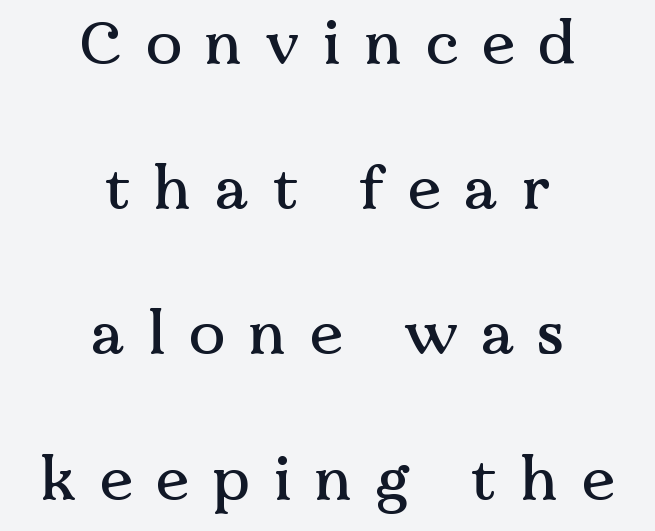
Q: Is the text italic (slanted)? A: No, it is upright.
Q: Is the typeface a serif or a sans-serif typeface? A: Serif.
Q: Is the text underlined? A: No.
Q: How is the paragraph aligned? A: Centered.
Q: Is the spacing between letters normal or unusually wide? A: Unusually wide.
Q: Is the spacing between lines tight, normal or loose? A: Loose.
Q: Width (condensed, normal, or wide)? A: Normal.
Q: Stroke contrast? A: Medium.
Q: x-height? A: Medium.
Q: Monospaced? A: No.
